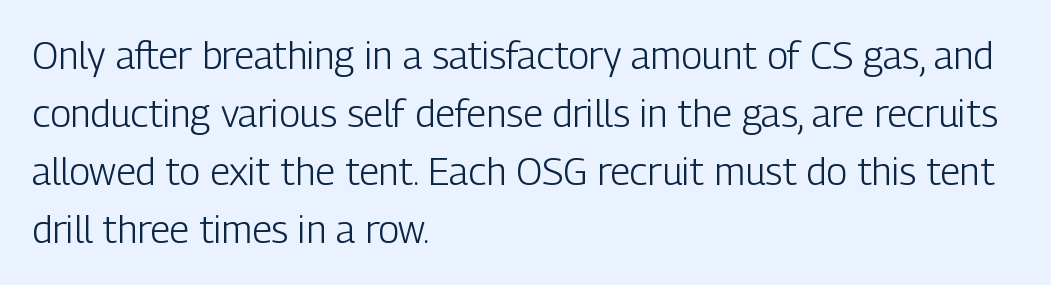
Italic: no, the glyphs are upright roman. What's the leading like? Ordinary, nothing unusual. Character widths vary here, with narrow letters taking less room than wide ones. Underline: absent.
